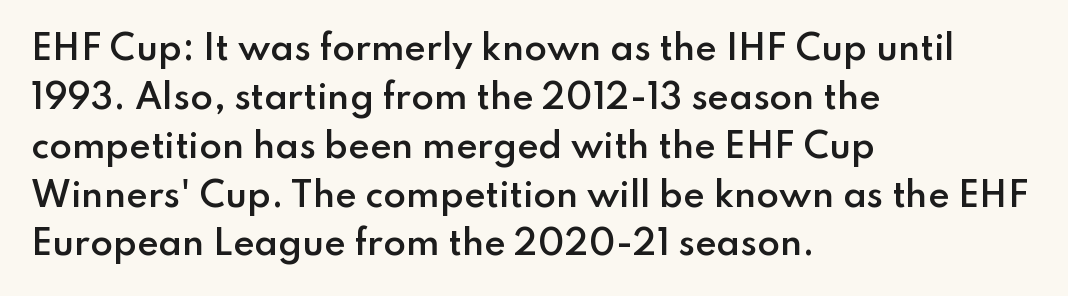
Q: Is the text bold? A: Semi-bold.
Q: Is the text italic (slanted)? A: No, it is upright.
Q: Is the typeface a serif or a sans-serif typeface? A: Sans-serif.
Q: Is the text underlined? A: No.
Q: How is the paragraph aligned? A: Left-aligned.
Q: Is the spacing between letters normal or unusually wide? A: Normal.
Q: Is the spacing between lines tight, normal or loose? A: Normal.
Q: Width (condensed, normal, or wide)? A: Normal.
Q: Stroke contrast? A: Low.
Q: x-height? A: Small.
Q: Monospaced? A: No.
